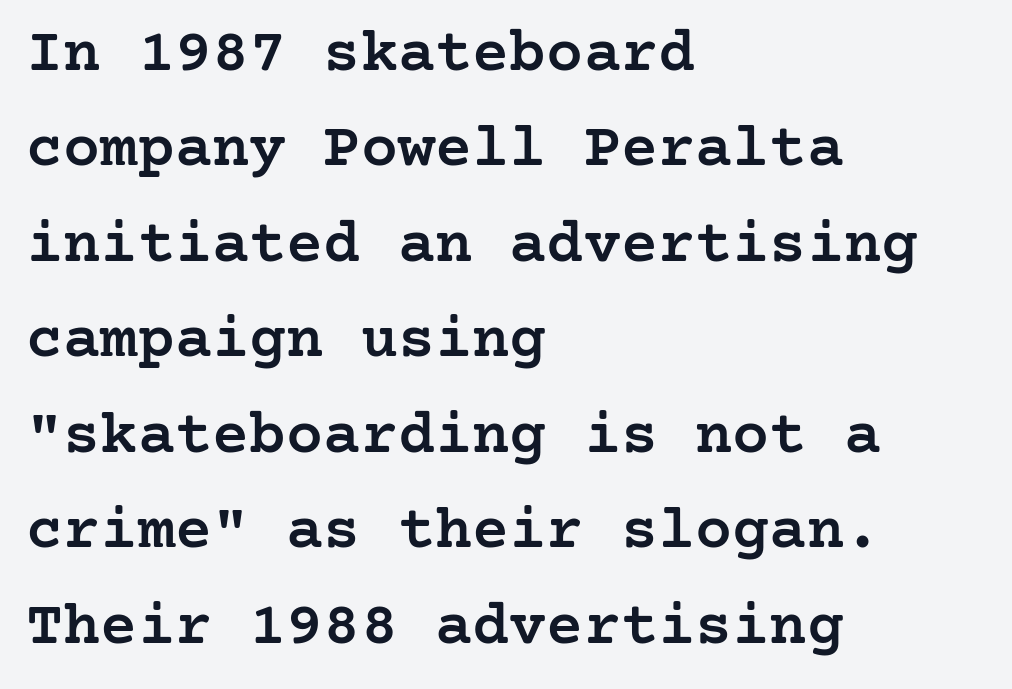
Q: Is the text bold? A: Semi-bold.
Q: Is the text italic (slanted)? A: No, it is upright.
Q: Is the typeface a serif or a sans-serif typeface? A: Serif.
Q: Is the text underlined? A: No.
Q: How is the paragraph aligned? A: Left-aligned.
Q: Is the spacing between letters normal or unusually wide? A: Normal.
Q: Is the spacing between lines tight, normal or loose? A: Normal.
Q: Width (condensed, normal, or wide)? A: Normal.
Q: Stroke contrast? A: Low.
Q: x-height? A: Medium.
